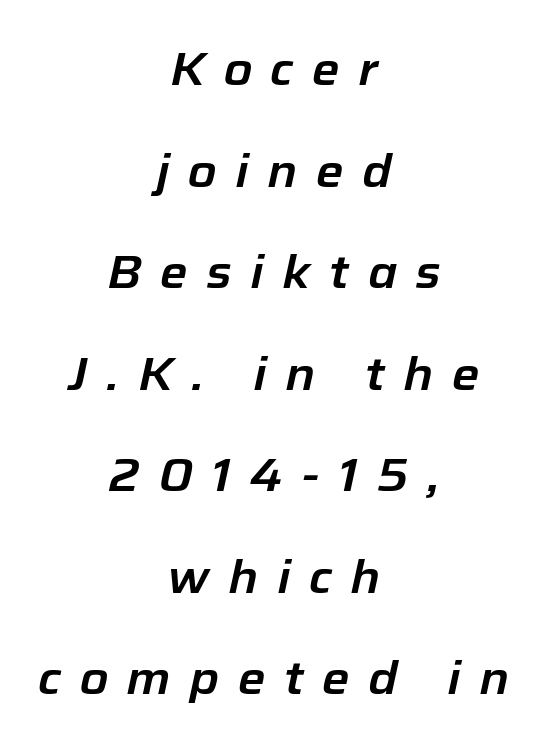
Proportional: the letters do not fall into vertical columns. Only glyphs here, with clear space below each row. The face used here is rendered with a markedly widened letterfit. There's an unmistakable incline to the writing here. Horizontally, the lines are justified to the midpoint only. Notice the wide empty band between every row — that's loose leading.
